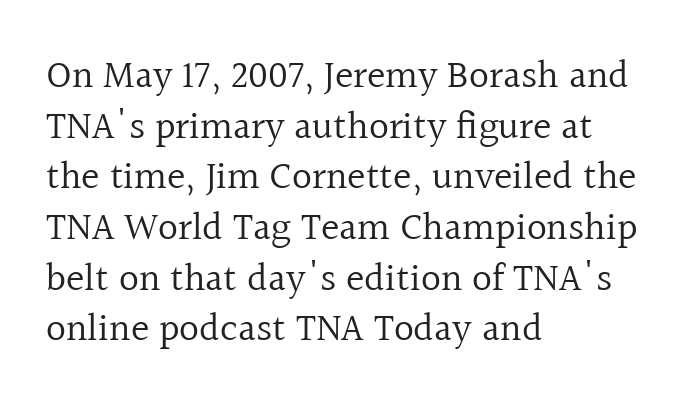
The image shows 39 px regular-weight serif type, upright; set left-aligned, normal line spacing (1.3x), normal letter spacing, not underlined; a medium x-height.
